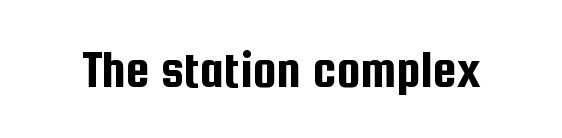
{"serif": "no", "italic": "no", "width": "condensed", "stroke_contrast": "low", "x_height": "medium", "monospaced": "no", "underline": "no", "letter_spacing": "normal", "letter_spacing_em": 0.0, "glyph_px": 54}
